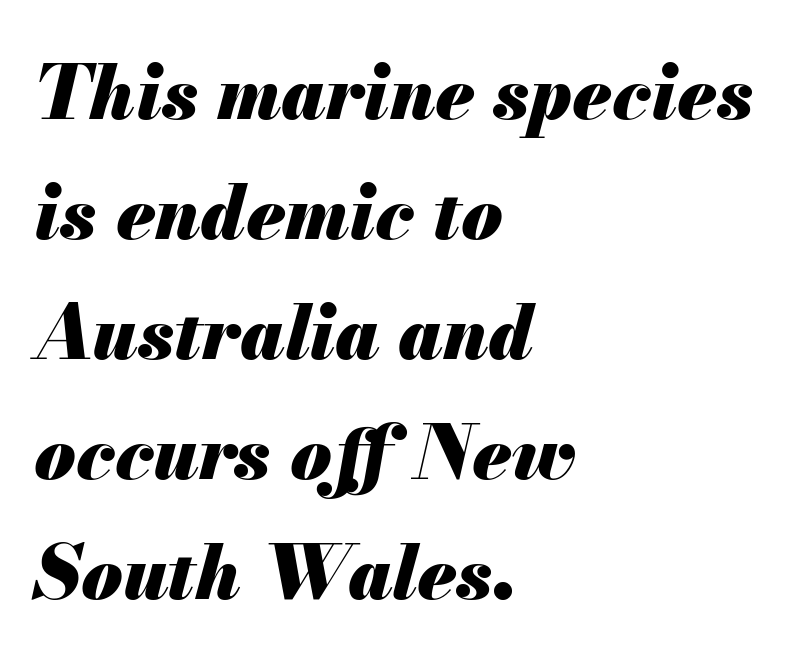
The image shows 75 px heavy type, italic (leaning right); set left-aligned, normal line spacing (1.6x), normal letter spacing, not underlined; medium stroke contrast and a small x-height.
